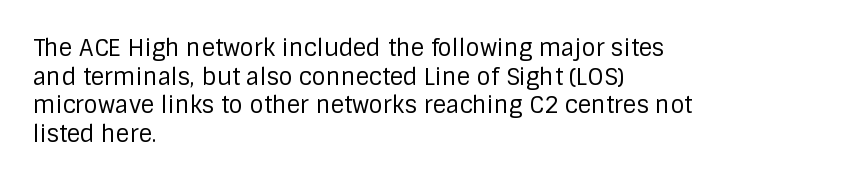
The image shows 23 px text type, upright; set left-aligned, normal line spacing (1.25x), normal letter spacing, not underlined.
